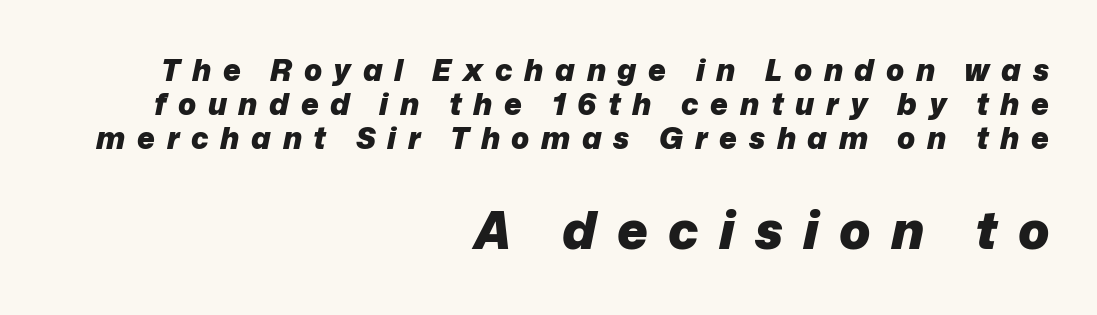
The image shows 52 px heavy type, italic (leaning right); set right-aligned, tight line spacing (1.14x), unusually wide letter spacing (+0.39 em), not underlined; the second (bottom) block is 1.73x larger; low stroke contrast and a medium x-height.
